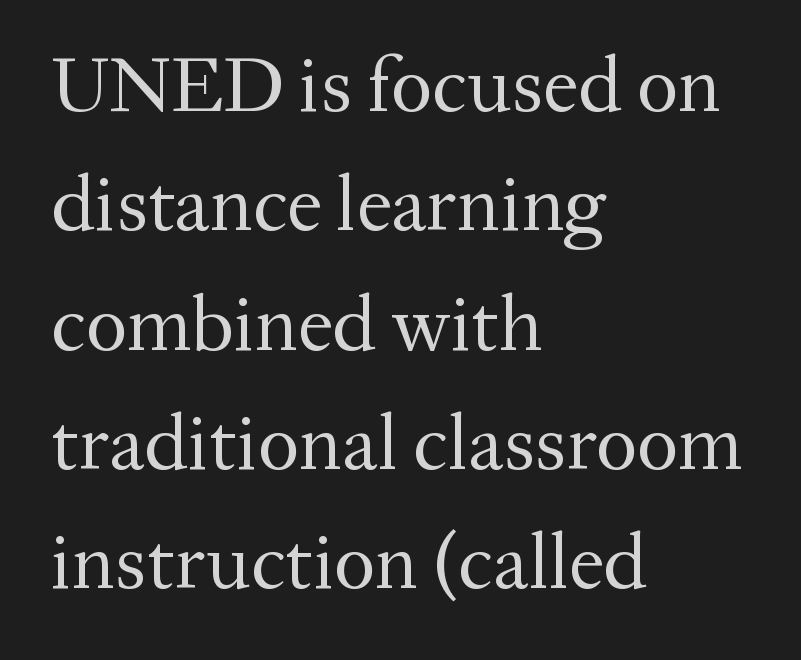
Rows of type keep a routine distance in the vertical direction. Tall strokes in this sample are plumb rather than angled. One-word summary of the alignment: left. To sum up the face: it has serifs.
